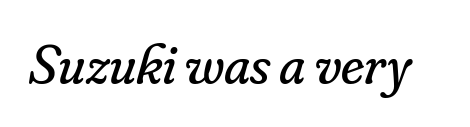
Q: Is the text bold? A: No.
Q: Is the text italic (slanted)? A: Yes, it leans right by about 16 degrees.
Q: Is the typeface a serif or a sans-serif typeface? A: Serif.
Q: Is the text underlined? A: No.
Q: Is the spacing between letters normal or unusually wide? A: Normal.
Q: Width (condensed, normal, or wide)? A: Normal.
Q: Stroke contrast? A: Low.
Q: x-height? A: Small.
Q: Monospaced? A: No.
